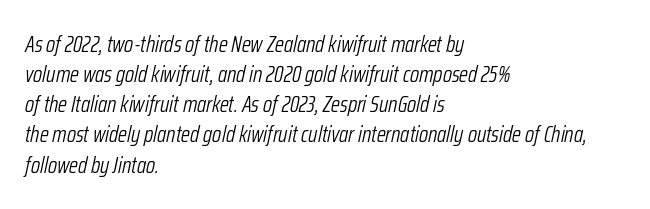
Q: Is the text bold? A: No.
Q: Is the text italic (slanted)? A: Yes, it leans right by about 12 degrees.
Q: Is the text underlined? A: No.
Q: How is the paragraph aligned? A: Left-aligned.
Q: Is the spacing between letters normal or unusually wide? A: Normal.
Q: Is the spacing between lines tight, normal or loose? A: Normal.
